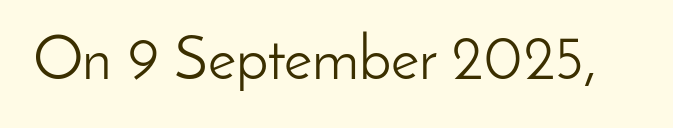
{"serif": "no", "italic": "no", "bold": "no", "weight": "light", "width": "normal", "stroke_contrast": "low", "x_height": "small", "monospaced": "no", "underline": "no", "letter_spacing": "normal", "letter_spacing_em": 0.0, "glyph_px": 61}
